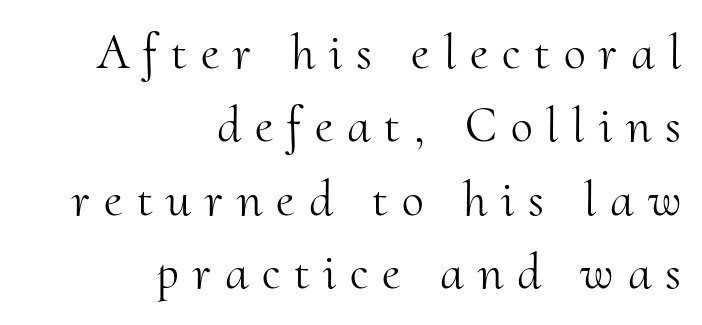
{"serif": "yes", "italic": "no", "bold": "no", "weight": "light", "width": "normal", "stroke_contrast": "medium", "x_height": "small", "monospaced": "no", "underline": "no", "align": "right", "line_spacing": "normal", "line_spacing_ratio": 1.47, "letter_spacing": "wide", "letter_spacing_em": 0.28, "glyph_px": 50}
